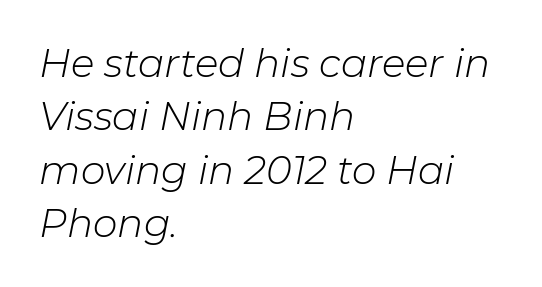
Between one letter and the next there's only the usual sliver of space. The leading is moderate, giving the passage an even texture. The gap between lines stays unmarked. Each stroke keeps to a modest, everyday thickness or less.
